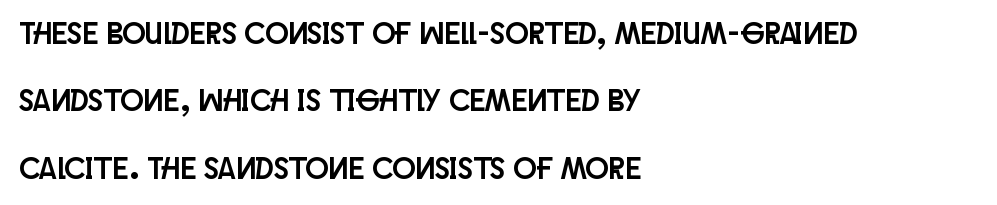
{"serif": "no", "italic": "no", "width": "condensed", "stroke_contrast": "low", "x_height": "large", "monospaced": "no", "underline": "no", "align": "left", "line_spacing": "loose", "line_spacing_ratio": 2.17, "letter_spacing": "normal", "letter_spacing_em": 0.0, "glyph_px": 31}
